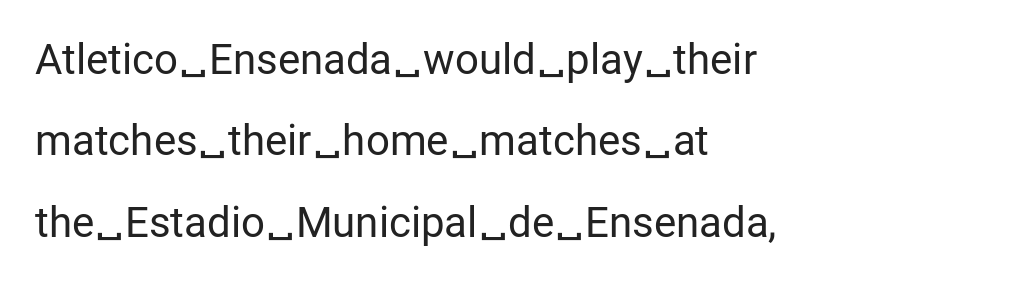
Q: Is the text bold? A: No.
Q: Is the text italic (slanted)? A: No, it is upright.
Q: Is the typeface a serif or a sans-serif typeface? A: Sans-serif.
Q: Is the text underlined? A: No.
Q: How is the paragraph aligned? A: Left-aligned.
Q: Is the spacing between letters normal or unusually wide? A: Normal.
Q: Is the spacing between lines tight, normal or loose? A: Loose.
Q: Width (condensed, normal, or wide)? A: Normal.
Q: Stroke contrast? A: Low.
Q: x-height? A: Medium.
Q: Monospaced? A: No.
